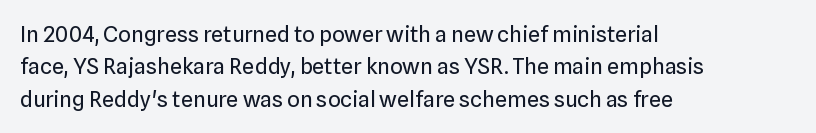
The image shows 22 px text type, upright; set left-aligned, normal line spacing (1.47x), normal letter spacing, not underlined.
